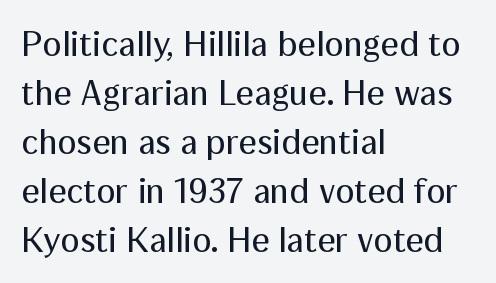
The image shows 36 px regular-weight sans-serif type, upright; set left-aligned, normal line spacing (1.36x), normal letter spacing, not underlined; medium stroke contrast and a medium x-height.
